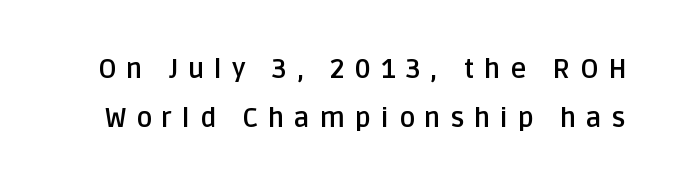
The image shows 27 px bold type, upright; set line spacing 1.8x, unusually wide letter spacing (+0.36 em), not underlined.
